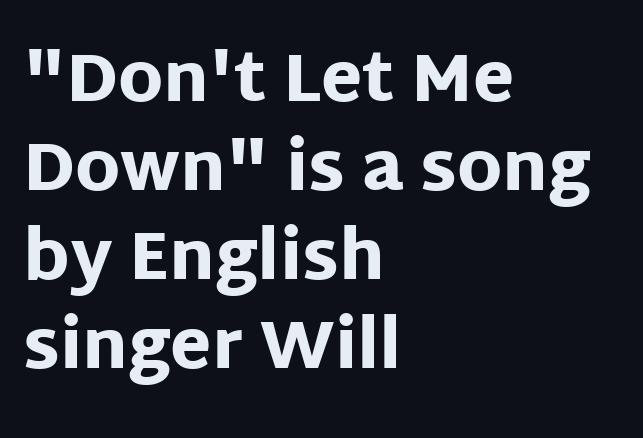
The image shows 67 px heavy sans-serif type, upright; set left-aligned, normal line spacing (1.33x), normal letter spacing, not underlined; low stroke contrast and a large x-height.
